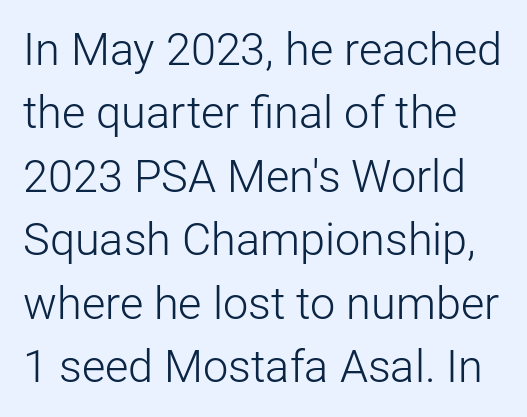
{"serif": "no", "italic": "no", "bold": "no", "weight": "light", "width": "normal", "stroke_contrast": "low", "x_height": "medium", "monospaced": "no", "underline": "no", "line_spacing": "normal", "line_spacing_ratio": 1.41, "letter_spacing": "normal", "letter_spacing_em": 0.0, "glyph_px": 45}
